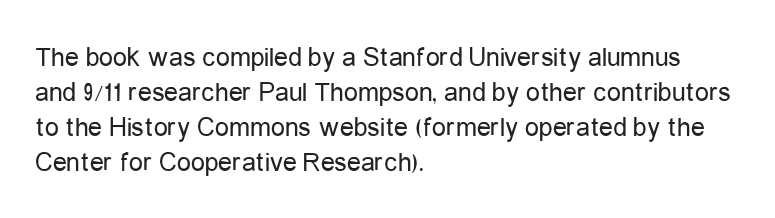
Q: Is the text bold? A: No.
Q: Is the text italic (slanted)? A: No, it is upright.
Q: Is the typeface a serif or a sans-serif typeface? A: Sans-serif.
Q: Is the text underlined? A: No.
Q: How is the paragraph aligned? A: Left-aligned.
Q: Is the spacing between letters normal or unusually wide? A: Normal.
Q: Is the spacing between lines tight, normal or loose? A: Normal.
Q: Width (condensed, normal, or wide)? A: Condensed.
Q: Stroke contrast? A: Low.
Q: x-height? A: Medium.
Q: Monospaced? A: No.
